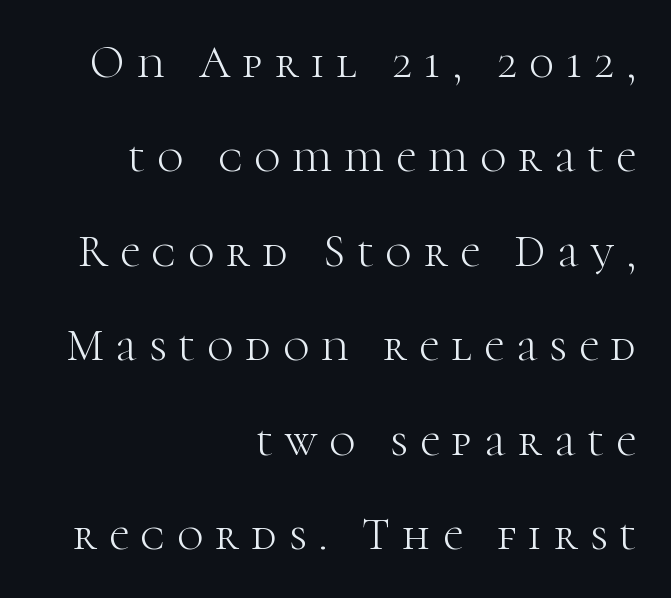
Q: Is the text bold? A: No.
Q: Is the text italic (slanted)? A: No, it is upright.
Q: Is the typeface a serif or a sans-serif typeface? A: Serif.
Q: Is the text underlined? A: No.
Q: How is the paragraph aligned? A: Right-aligned.
Q: Is the spacing between letters normal or unusually wide? A: Unusually wide.
Q: Is the spacing between lines tight, normal or loose? A: Loose.
Q: Width (condensed, normal, or wide)? A: Normal.
Q: Stroke contrast? A: High.
Q: x-height? A: Medium.
Q: Monospaced? A: No.
